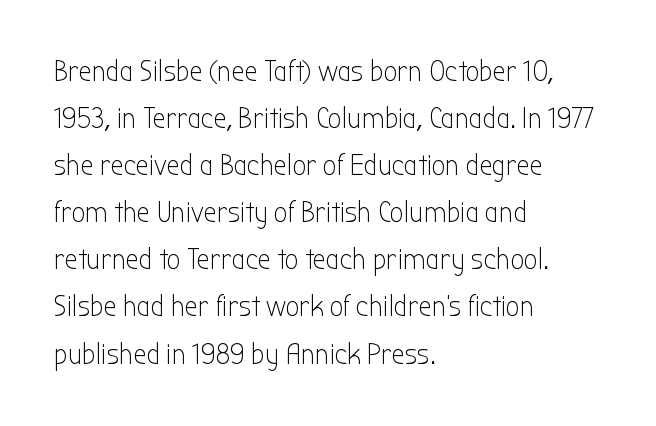
Q: Is the text bold? A: No.
Q: Is the text italic (slanted)? A: No, it is upright.
Q: Is the typeface a serif or a sans-serif typeface? A: Sans-serif.
Q: Is the text underlined? A: No.
Q: How is the paragraph aligned? A: Left-aligned.
Q: Is the spacing between letters normal or unusually wide? A: Normal.
Q: Is the spacing between lines tight, normal or loose? A: Normal.
Q: Width (condensed, normal, or wide)? A: Condensed.
Q: Stroke contrast? A: Low.
Q: x-height? A: Medium.
Q: Monospaced? A: No.
